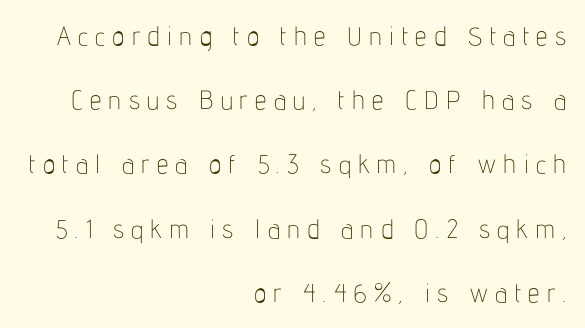
In terms of letterspacing, this is a distinctly airy, spread setting. Ordinary non-slanted type is in use. Descenders are the only things crossing below the line. The passage is arranged like a letterhead date or caption credit — flush right.
